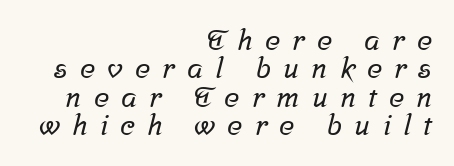
The image shows 29 px text type; set right-aligned, tight line spacing (0.98x), unusually wide letter spacing (+0.42 em), not underlined; low stroke contrast and a medium x-height.
